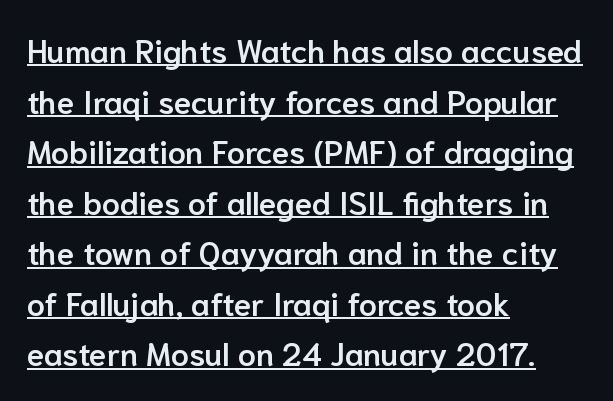
The image shows 32 px semibold sans-serif type, upright; set left-aligned, normal line spacing (1.58x), normal letter spacing, underlined; low stroke contrast and a medium x-height.
